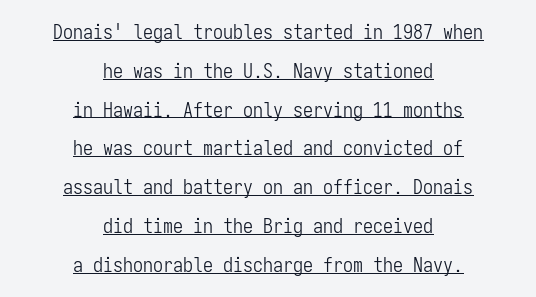
{"italic": "no", "bold": "no", "underline": "yes", "align": "center", "line_spacing": "loose", "line_spacing_ratio": 1.94, "letter_spacing": "normal", "letter_spacing_em": 0.0, "glyph_px": 20}
